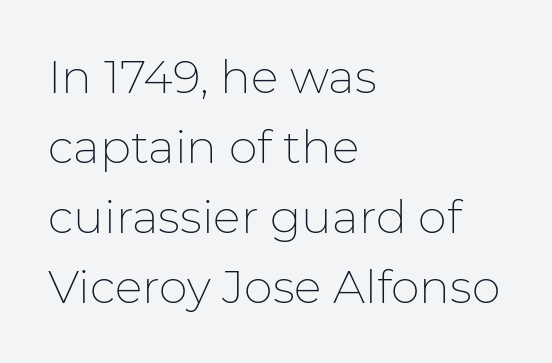
Q: Is the text bold? A: No.
Q: Is the text italic (slanted)? A: No, it is upright.
Q: Is the typeface a serif or a sans-serif typeface? A: Sans-serif.
Q: Is the text underlined? A: No.
Q: How is the paragraph aligned? A: Left-aligned.
Q: Is the spacing between letters normal or unusually wide? A: Normal.
Q: Is the spacing between lines tight, normal or loose? A: Normal.
Q: Width (condensed, normal, or wide)? A: Normal.
Q: Stroke contrast? A: Low.
Q: x-height? A: Medium.
Q: Monospaced? A: No.
